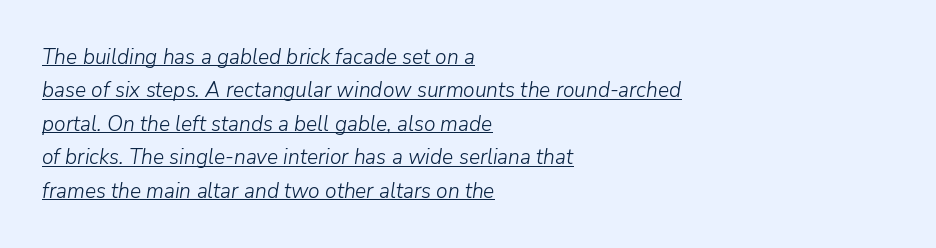
Q: Is the text bold? A: No.
Q: Is the text italic (slanted)? A: Yes, it leans right by about 9 degrees.
Q: Is the text underlined? A: Yes.
Q: How is the paragraph aligned? A: Left-aligned.
Q: Is the spacing between letters normal or unusually wide? A: Normal.
Q: Is the spacing between lines tight, normal or loose? A: Normal.
